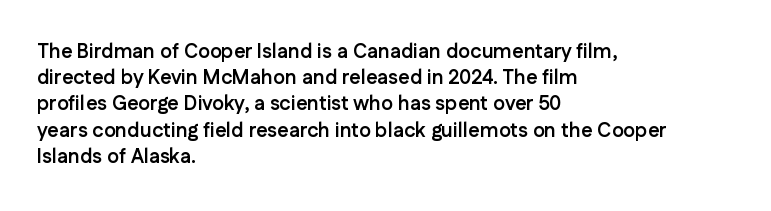
The image shows 20 px bold type, upright; set left-aligned, normal line spacing (1.31x), normal letter spacing, not underlined.
